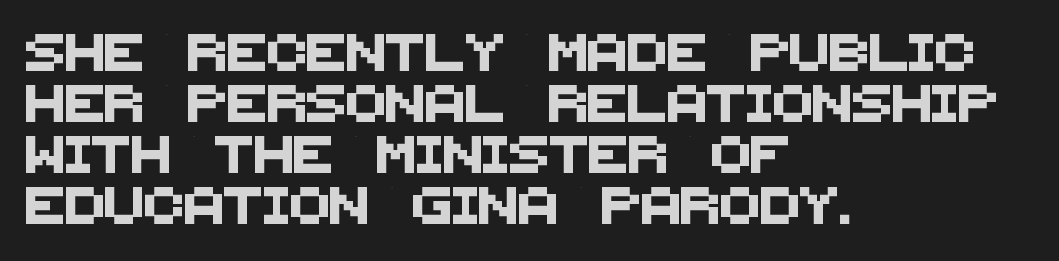
Caption: multi-line text, flush left, ragged right. The rendering shows plain stroke endings on the letterforms — a sans-serif design. Nobody touched the tracking dial on this one. The space directly below the letters is spotless. Do the characters align in a grid? No, the font is proportional.
